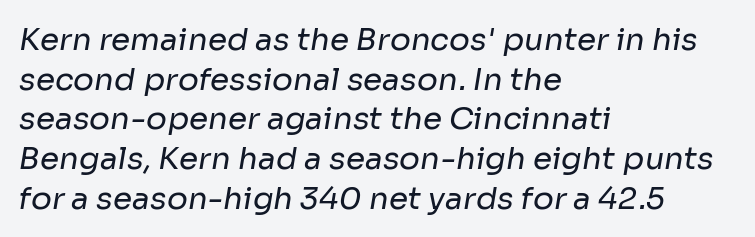
A normal amount of white space separates one row of letters from the next. Does the copy run flush right? No — it runs flush left. Each stroke keeps to a modest, everyday thickness or less. Observe the ordinary spacing: letters are neighbours, not strangers. The passage shown is not underscored anywhere. Is this a fixed-width face? No — the glyphs have proportional, varying widths.
